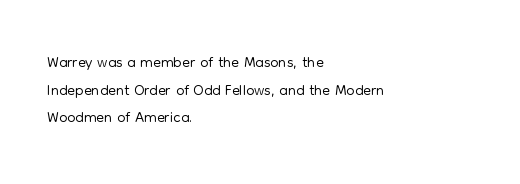
{"italic": "no", "bold": "no", "underline": "no", "align": "left", "line_spacing_ratio": 1.2, "letter_spacing": "normal", "letter_spacing_em": 0.0, "glyph_px": 23}
